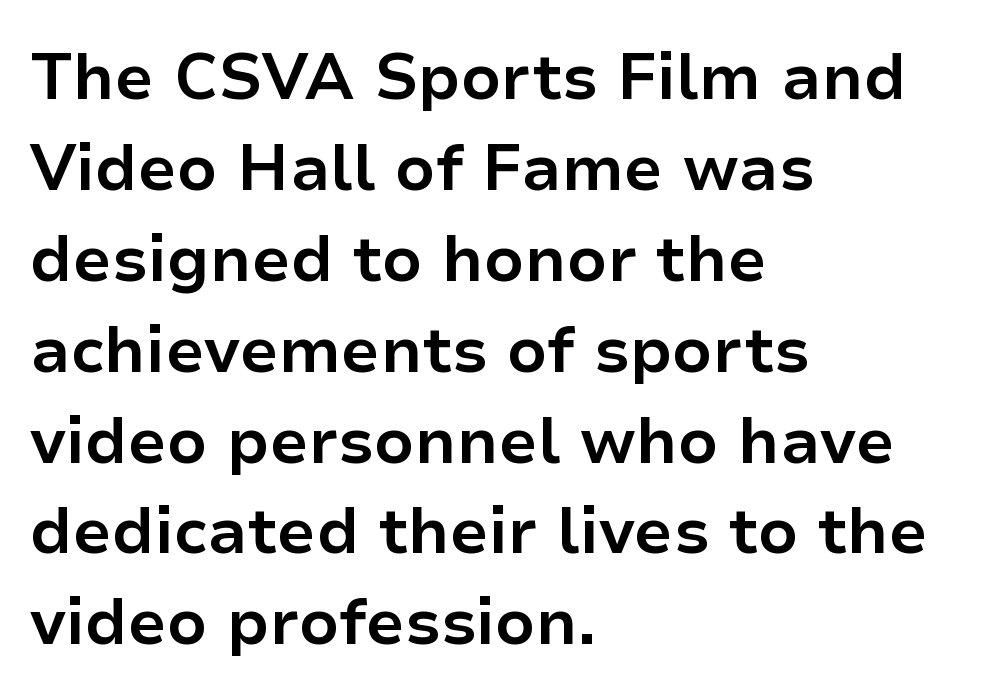
Q: Is the text bold? A: Yes.
Q: Is the text italic (slanted)? A: No, it is upright.
Q: Is the typeface a serif or a sans-serif typeface? A: Sans-serif.
Q: Is the text underlined? A: No.
Q: How is the paragraph aligned? A: Left-aligned.
Q: Is the spacing between letters normal or unusually wide? A: Normal.
Q: Is the spacing between lines tight, normal or loose? A: Normal.
Q: Width (condensed, normal, or wide)? A: Normal.
Q: Stroke contrast? A: Low.
Q: x-height? A: Medium.
Q: Monospaced? A: No.
